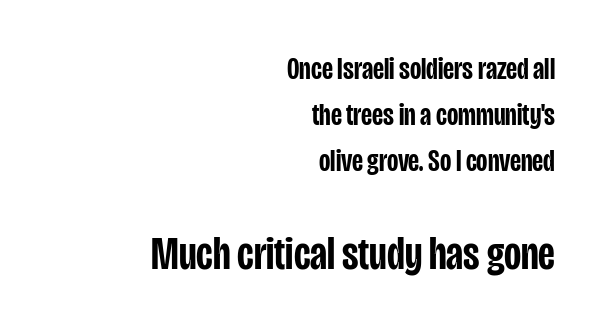
The characters look somewhat weighty, a semibold short of true bold. Glyph-to-glyph distance matches everyday printed text. If you squint, the bottom block still reads clearly — it's the larger of the two. Here the designer chose a conventional face with non-uniform glyph widths.
